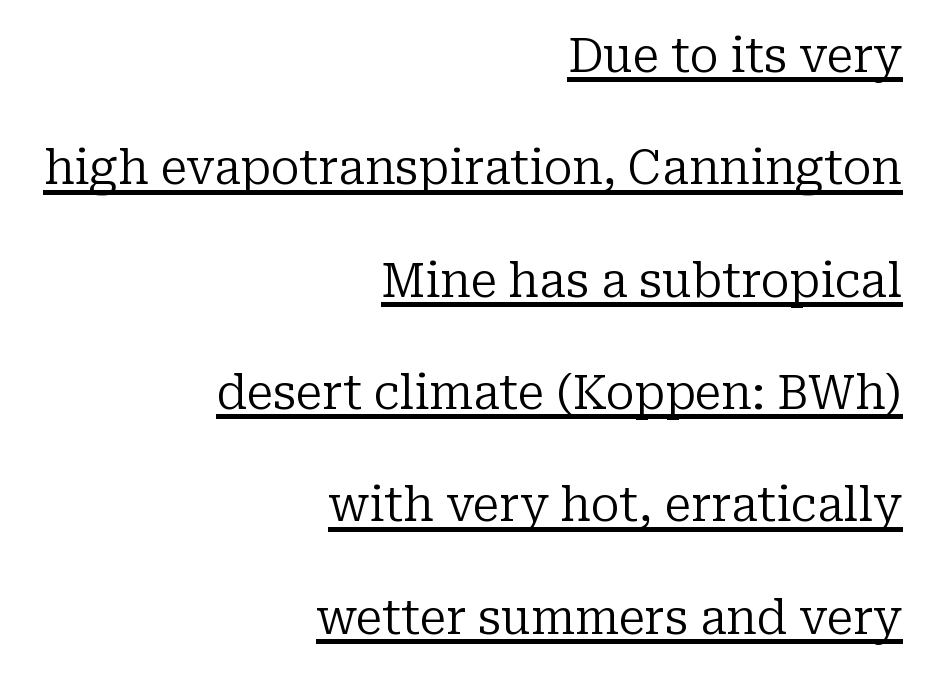
{"serif": "yes", "italic": "no", "bold": "no", "weight": "regular", "width": "normal", "stroke_contrast": "low", "x_height": "medium", "monospaced": "no", "underline": "yes", "align": "right", "line_spacing": "loose", "line_spacing_ratio": 2.34, "letter_spacing": "normal", "letter_spacing_em": 0.0, "glyph_px": 48}
